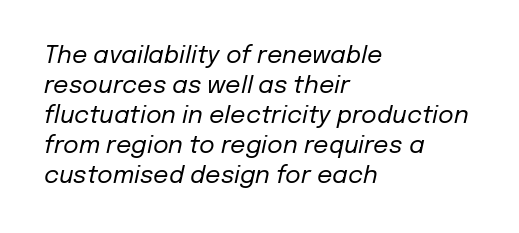
Q: Is the text bold? A: No.
Q: Is the text italic (slanted)? A: Yes, it leans right by about 12 degrees.
Q: Is the text underlined? A: No.
Q: How is the paragraph aligned? A: Left-aligned.
Q: Is the spacing between letters normal or unusually wide? A: Normal.
Q: Is the spacing between lines tight, normal or loose? A: Normal.
